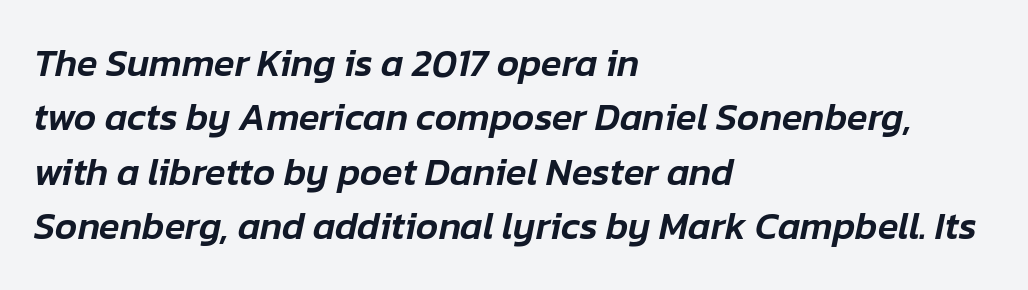
The image shows 38 px text type, italic (leaning right); set left-aligned, normal line spacing (1.43x), normal letter spacing, not underlined; low stroke contrast and a medium x-height.
